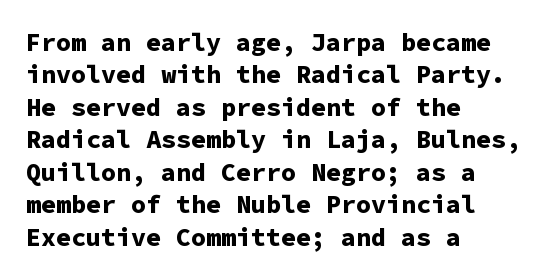
The image shows 25 px bold type, upright; set left-aligned, normal line spacing (1.3x), normal letter spacing, not underlined.
